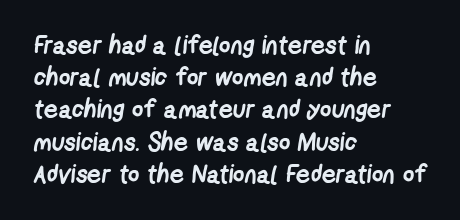
The image shows 25 px bold type; set left-aligned, normal line spacing (1.29x), normal letter spacing, not underlined.
